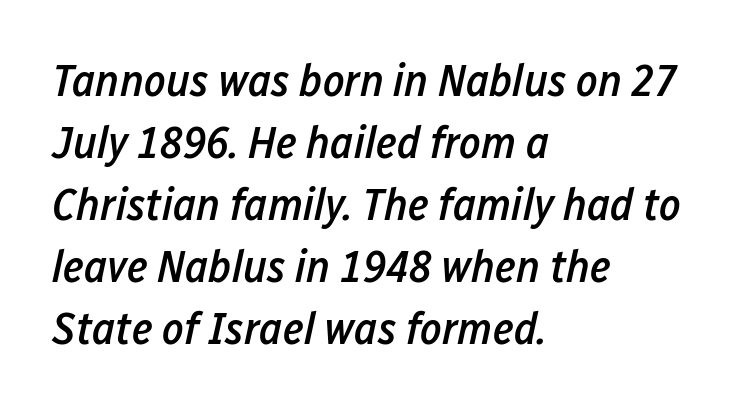
The image shows 46 px semibold, condensed type, italic (leaning right); set left-aligned, normal line spacing (1.35x), normal letter spacing, not underlined; low stroke contrast and a medium x-height.
